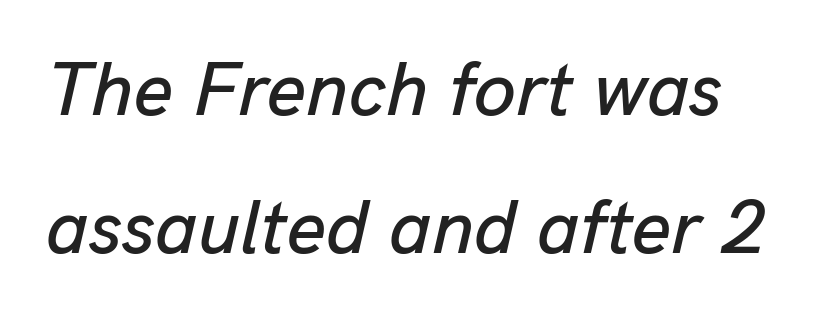
Q: Is the text italic (slanted)? A: Yes, it leans right by about 13 degrees.
Q: Is the text underlined? A: No.
Q: Is the spacing between letters normal or unusually wide? A: Normal.
Q: Width (condensed, normal, or wide)? A: Normal.
Q: Stroke contrast? A: Low.
Q: x-height? A: Medium.
Q: Monospaced? A: No.
